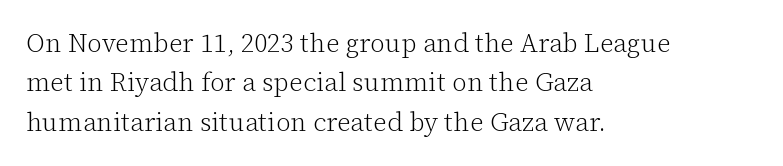
The image shows 26 px text type, upright; set left-aligned, normal line spacing (1.51x), normal letter spacing, not underlined.
